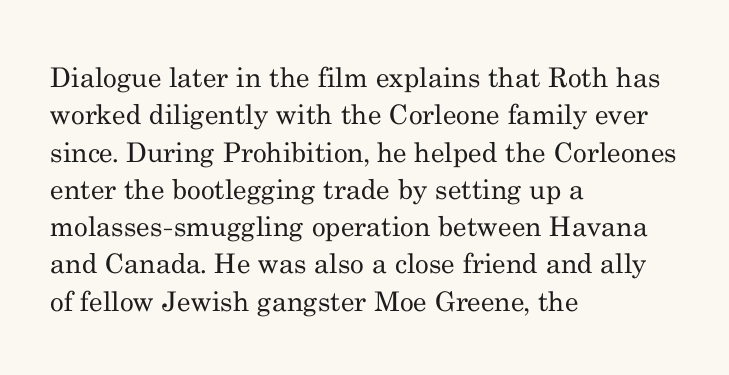
{"italic": "no", "bold": "no", "underline": "no", "align": "left", "line_spacing": "normal", "line_spacing_ratio": 1.38, "letter_spacing": "normal", "letter_spacing_em": 0.0, "glyph_px": 27}
